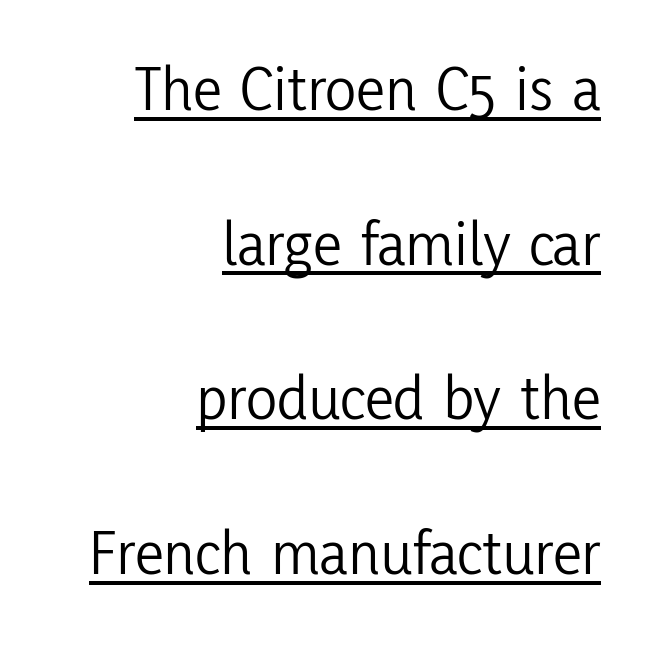
This sample has the flowing, uneven cadence of proportional lettering. A light-to-regular cut is what we see here. Are there feet on the stems? There aren't — it's a sans. Rows of type keep a wide berth in the vertical direction. A baseline rule has been typeset under these characters. Casual observation: everything's shoved over to the right.
